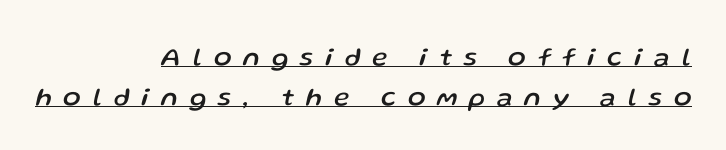
{"italic": "yes", "lean": "right", "slant_degrees": 13, "underline": "yes", "align": "right", "line_spacing": "normal", "line_spacing_ratio": 1.55, "letter_spacing": "wide", "letter_spacing_em": 0.46, "glyph_px": 26}
